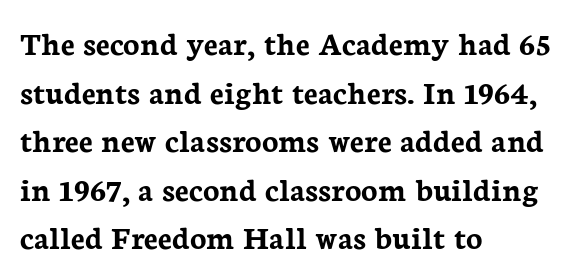
The rendering anchors every line to the left-hand side. Each word holds together tightly as a unit, with standard inter-letter gaps. This is the regular roman posture of the typeface. Successive baselines arrive at the customary interval. The passage shown is emphatically bold.
